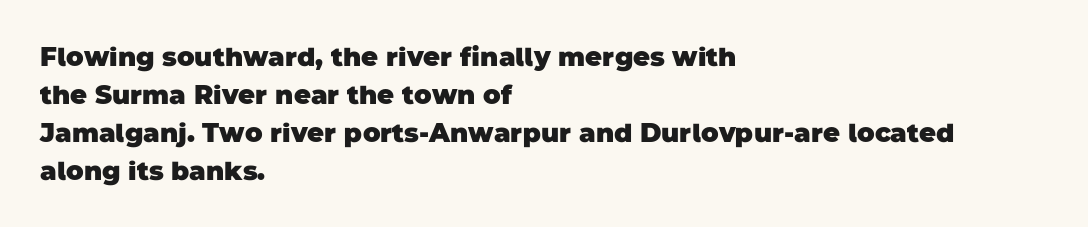
Notice how descenders clear the ascenders below comfortably — that's standard leading. Bold? Absolutely — the strokes are thick and heavy. The paragraph shown leans on its left margin. The words here are not underlined.
